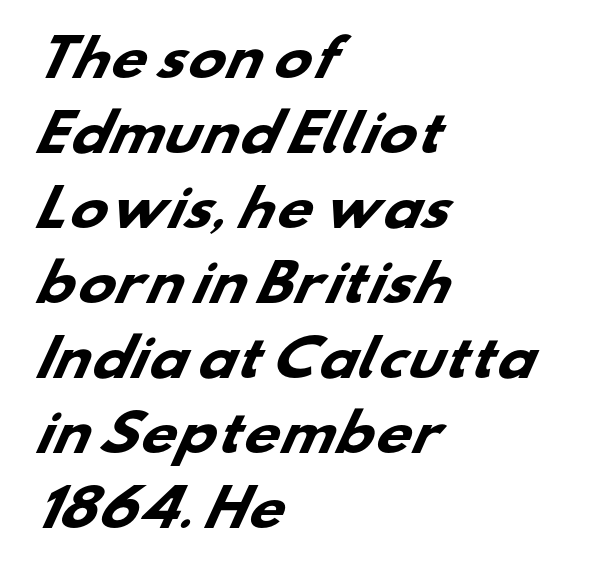
Q: Is the text bold? A: Yes.
Q: Is the typeface a serif or a sans-serif typeface? A: Sans-serif.
Q: Is the text underlined? A: No.
Q: How is the paragraph aligned? A: Left-aligned.
Q: Is the spacing between letters normal or unusually wide? A: Normal.
Q: Is the spacing between lines tight, normal or loose? A: Normal.
Q: Width (condensed, normal, or wide)? A: Wide.
Q: Stroke contrast? A: Low.
Q: x-height? A: Small.
Q: Monospaced? A: No.
